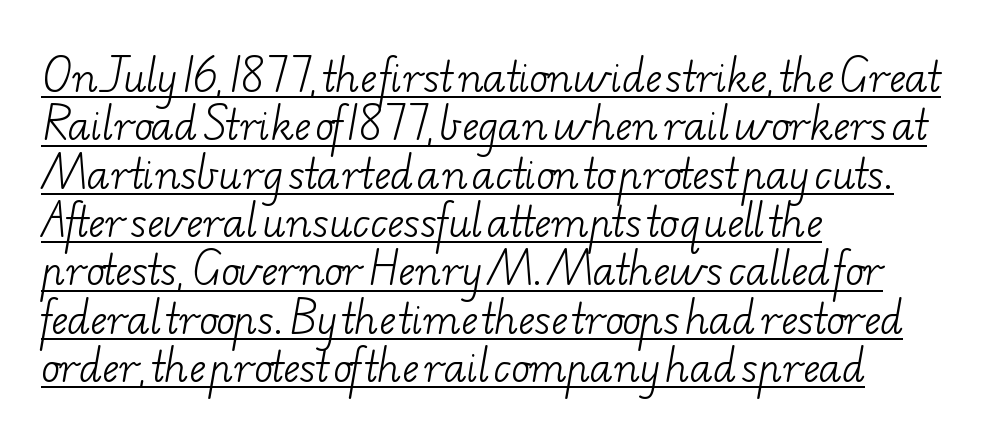
Looks like someone drew a line under every word here. The typeface has the unassuming heft of standard copy or less. Yep, those are serifs on the letters. The letters advance in unequal steps, a hallmark of proportional type. Words appear dense and cohesive because spacing is normal. Each line starts at the same left margin while the right side varies.
